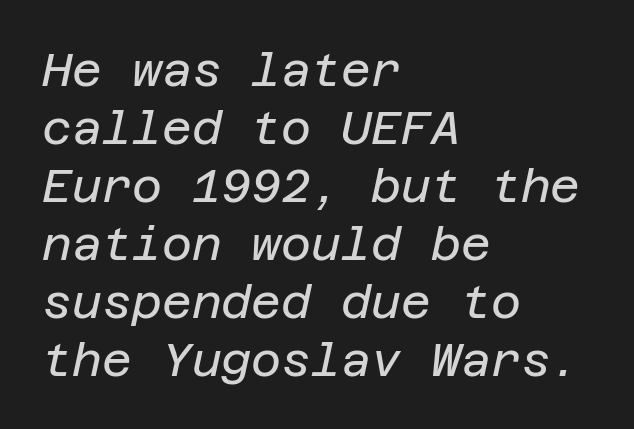
Q: Is the text bold? A: No.
Q: Is the text italic (slanted)? A: Yes, it leans right by about 12 degrees.
Q: Is the text underlined? A: No.
Q: How is the paragraph aligned? A: Left-aligned.
Q: Is the spacing between letters normal or unusually wide? A: Normal.
Q: Is the spacing between lines tight, normal or loose? A: Normal.
Q: Width (condensed, normal, or wide)? A: Normal.
Q: Stroke contrast? A: Low.
Q: x-height? A: Large.
